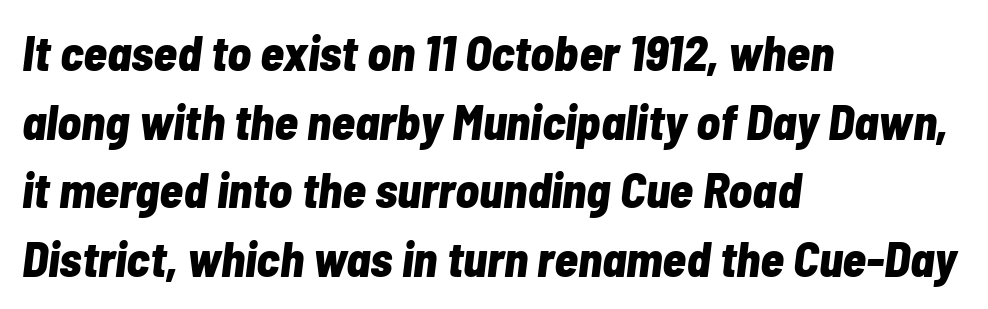
{"italic": "yes", "lean": "right", "slant_degrees": 7, "bold": "yes", "weight": "bold", "width": "condensed", "stroke_contrast": "low", "x_height": "medium", "monospaced": "no", "underline": "no", "align": "left", "line_spacing": "normal", "line_spacing_ratio": 1.4, "letter_spacing": "normal", "letter_spacing_em": 0.0, "glyph_px": 49}
